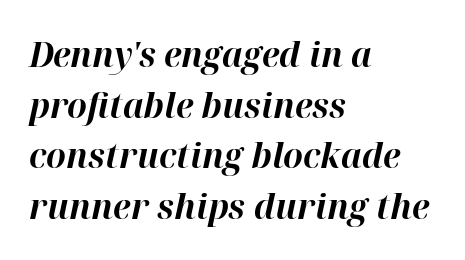
The image shows 35 px bold type, italic (leaning right); set left-aligned, normal line spacing (1.45x), normal letter spacing, not underlined; high stroke contrast and a medium x-height.
